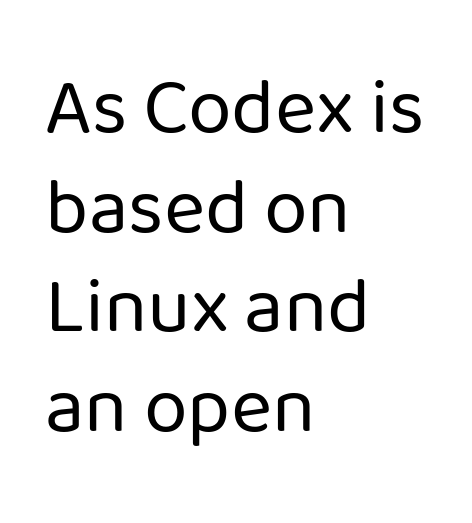
Q: Is the text bold? A: No.
Q: Is the text italic (slanted)? A: No, it is upright.
Q: Is the typeface a serif or a sans-serif typeface? A: Sans-serif.
Q: Is the text underlined? A: No.
Q: How is the paragraph aligned? A: Left-aligned.
Q: Is the spacing between letters normal or unusually wide? A: Normal.
Q: Is the spacing between lines tight, normal or loose? A: Normal.
Q: Width (condensed, normal, or wide)? A: Normal.
Q: Stroke contrast? A: Low.
Q: x-height? A: Medium.
Q: Monospaced? A: No.
